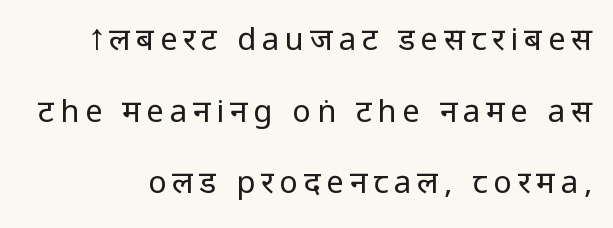
Q: Is the text bold? A: No.
Q: Is the text italic (slanted)? A: No, it is upright.
Q: Is the typeface a serif or a sans-serif typeface? A: Sans-serif.
Q: Is the text underlined? A: No.
Q: Is the spacing between lines tight, normal or loose? A: Loose.
Q: Width (condensed, normal, or wide)? A: Condensed.
Q: Stroke contrast? A: Low.
Q: x-height? A: Large.
Q: Monospaced? A: No.
